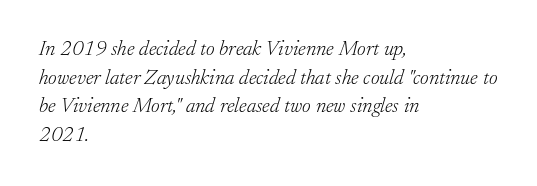
{"italic": "yes", "lean": "right", "slant_degrees": 17, "bold": "no", "underline": "no", "align": "left", "line_spacing": "normal", "line_spacing_ratio": 1.36, "letter_spacing": "normal", "letter_spacing_em": 0.0, "glyph_px": 21}
